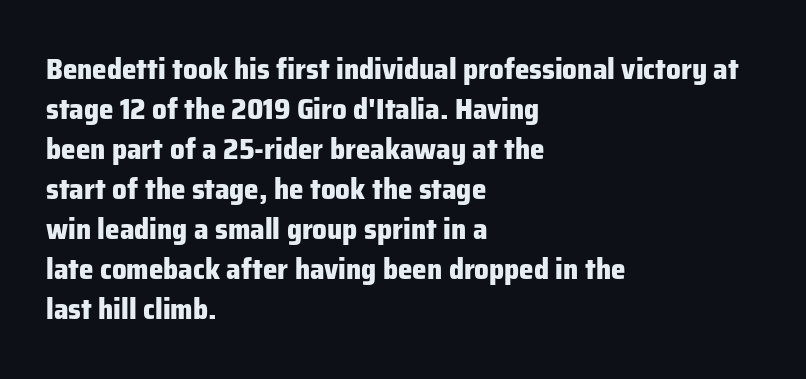
Note the varied advance widths — an 'i' is clearly narrower than an 'm'. Look at the stroke-to-counter ratio: heavy, a bold. Vertical spacing — default. Line beginnings align vertically; line endings do not. Rendered with straight, roman letterforms.
